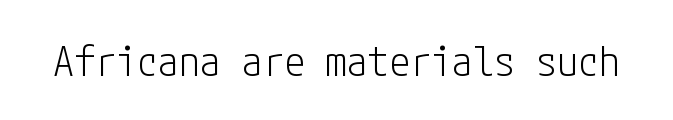
Q: Is the text bold? A: No.
Q: Is the text italic (slanted)? A: No, it is upright.
Q: Is the typeface a serif or a sans-serif typeface? A: Sans-serif.
Q: Is the text underlined? A: No.
Q: Is the spacing between letters normal or unusually wide? A: Normal.
Q: Width (condensed, normal, or wide)? A: Condensed.
Q: Stroke contrast? A: Low.
Q: x-height? A: Medium.
